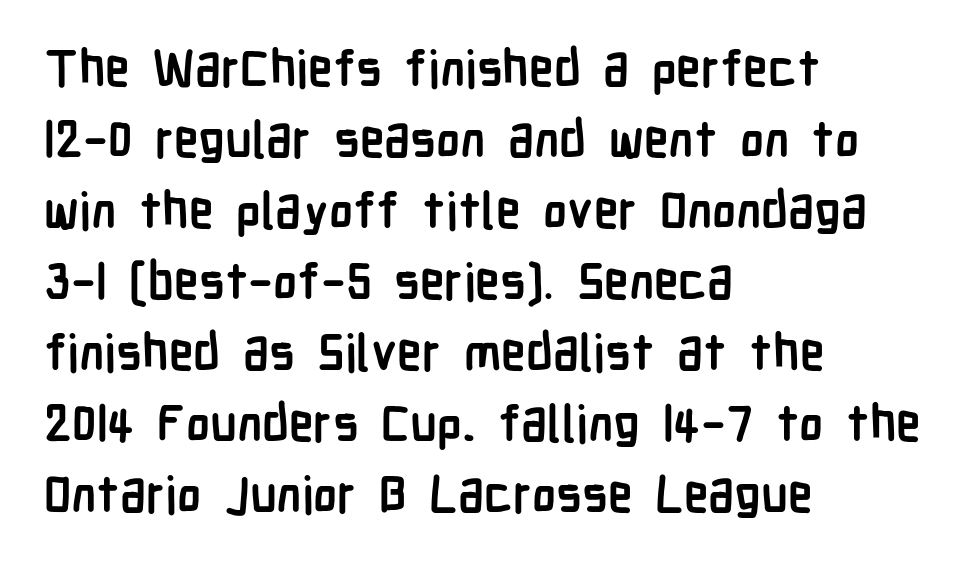
Strong, thick strokes mark this as bold type. Glyph-to-glyph distance matches everyday printed text. This sample has the flowing, uneven cadence of proportional lettering. The words here are not underlined.
